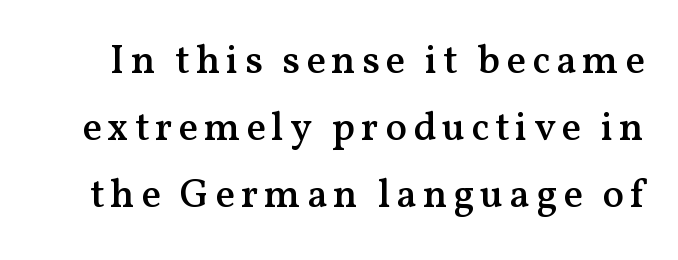
Q: Is the text bold? A: Semi-bold.
Q: Is the text italic (slanted)? A: No, it is upright.
Q: Is the typeface a serif or a sans-serif typeface? A: Serif.
Q: Is the text underlined? A: No.
Q: Is the spacing between lines tight, normal or loose? A: Normal.
Q: Width (condensed, normal, or wide)? A: Normal.
Q: Stroke contrast? A: Medium.
Q: x-height? A: Medium.
Q: Monospaced? A: No.
